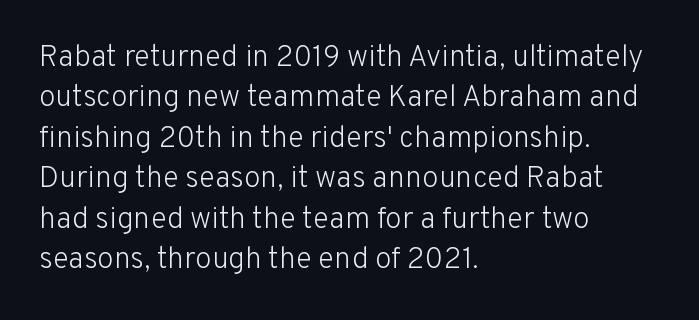
Q: Is the text bold? A: No.
Q: Is the text italic (slanted)? A: No, it is upright.
Q: Is the typeface a serif or a sans-serif typeface? A: Sans-serif.
Q: Is the text underlined? A: No.
Q: How is the paragraph aligned? A: Left-aligned.
Q: Is the spacing between letters normal or unusually wide? A: Normal.
Q: Is the spacing between lines tight, normal or loose? A: Normal.
Q: Width (condensed, normal, or wide)? A: Normal.
Q: Stroke contrast? A: Low.
Q: x-height? A: Medium.
Q: Monospaced? A: No.
